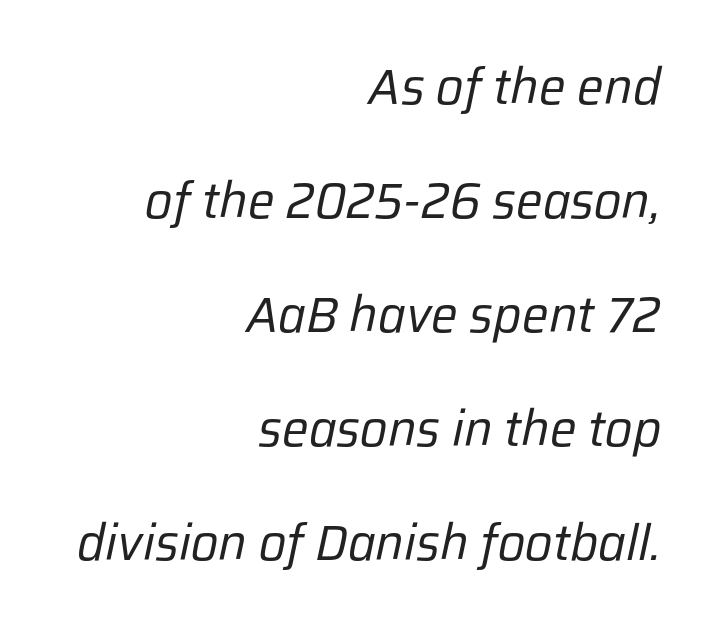
The passage shown leans; its letterforms are oblique. Look at the tracking — it's just the regular setting, nothing added. Is this a fixed-width face? No — the glyphs have proportional, varying widths. One-word summary of the alignment: right. The glyphs are unaccompanied by any horizontal stroke below them. Is the stroke heavy? The answer is a plain regular-or-lighter.
